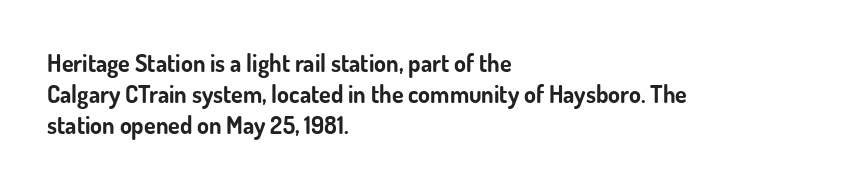
{"italic": "no", "bold": "yes", "underline": "no", "align": "left", "line_spacing": "normal", "line_spacing_ratio": 1.3, "letter_spacing": "normal", "letter_spacing_em": 0.0, "glyph_px": 24}
